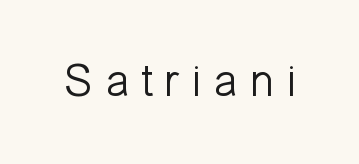
In terms of posture, this sample is upright. Tracking value appears strongly positive — letters spread wide. Are there feet on the stems? There aren't — it's a sans. Do the characters align in a grid? No, the font is proportional.
